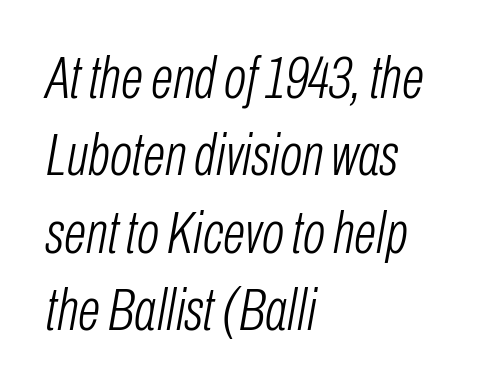
Q: Is the text bold? A: No.
Q: Is the text italic (slanted)? A: Yes, it leans right by about 10 degrees.
Q: Is the text underlined? A: No.
Q: How is the paragraph aligned? A: Left-aligned.
Q: Is the spacing between letters normal or unusually wide? A: Normal.
Q: Is the spacing between lines tight, normal or loose? A: Normal.
Q: Width (condensed, normal, or wide)? A: Condensed.
Q: Stroke contrast? A: Low.
Q: x-height? A: Medium.
Q: Monospaced? A: No.
